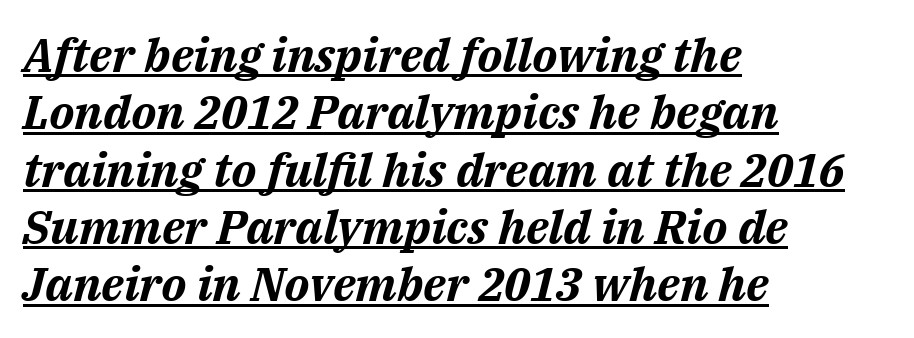
{"italic": "yes", "lean": "right", "slant_degrees": 14, "bold": "yes", "weight": "bold", "width": "normal", "stroke_contrast": "medium", "x_height": "medium", "monospaced": "no", "underline": "yes", "align": "left", "line_spacing_ratio": 1.22, "letter_spacing": "normal", "letter_spacing_em": 0.0, "glyph_px": 47}
